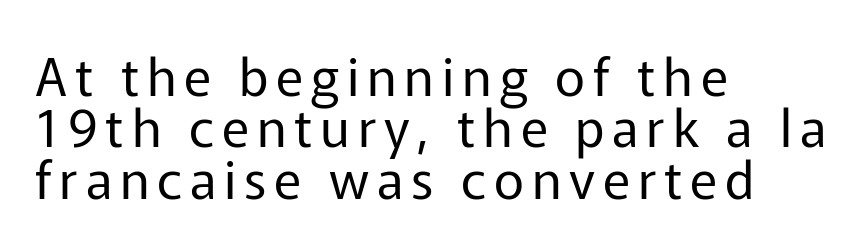
{"serif": "no", "italic": "no", "bold": "no", "weight": "regular", "width": "normal", "stroke_contrast": "low", "x_height": "medium", "monospaced": "no", "underline": "no", "align": "left", "line_spacing": "tight", "line_spacing_ratio": 0.99, "glyph_px": 52}
